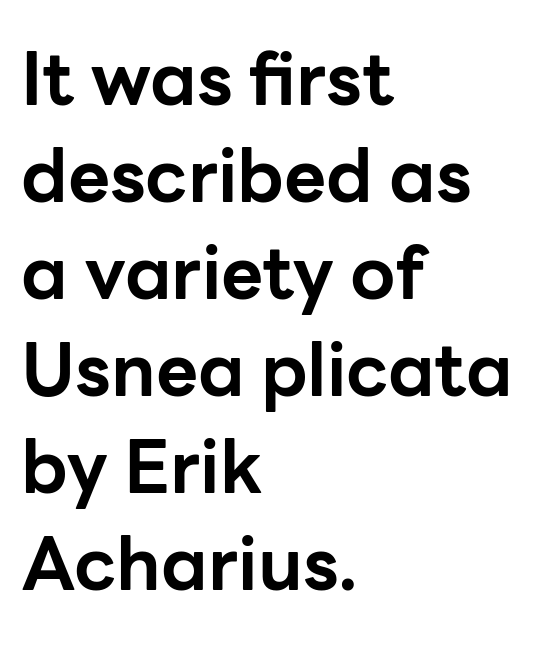
The image shows 73 px bold sans-serif type, upright; set left-aligned, normal line spacing (1.33x), normal letter spacing, not underlined; low stroke contrast and a medium x-height.
